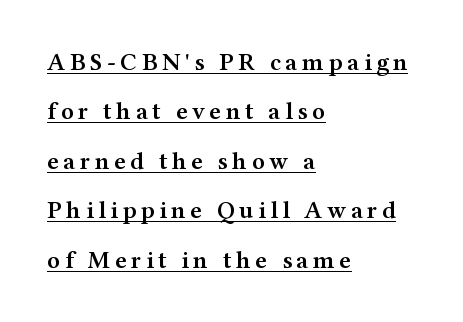
{"italic": "no", "bold": "semi", "underline": "yes", "align": "left", "line_spacing": "loose", "line_spacing_ratio": 1.98, "glyph_px": 25}
